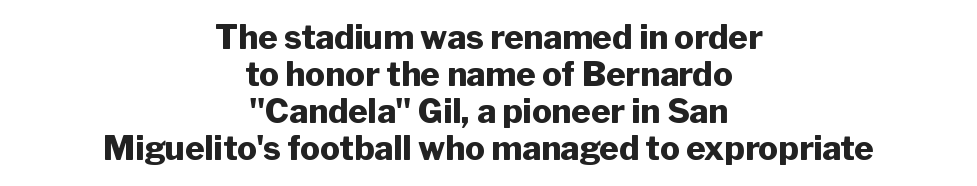
Q: Is the text bold? A: Yes.
Q: Is the text italic (slanted)? A: No, it is upright.
Q: Is the typeface a serif or a sans-serif typeface? A: Sans-serif.
Q: Is the text underlined? A: No.
Q: How is the paragraph aligned? A: Centered.
Q: Is the spacing between letters normal or unusually wide? A: Normal.
Q: Is the spacing between lines tight, normal or loose? A: Tight.
Q: Width (condensed, normal, or wide)? A: Normal.
Q: Stroke contrast? A: Low.
Q: x-height? A: Medium.
Q: Monospaced? A: No.
